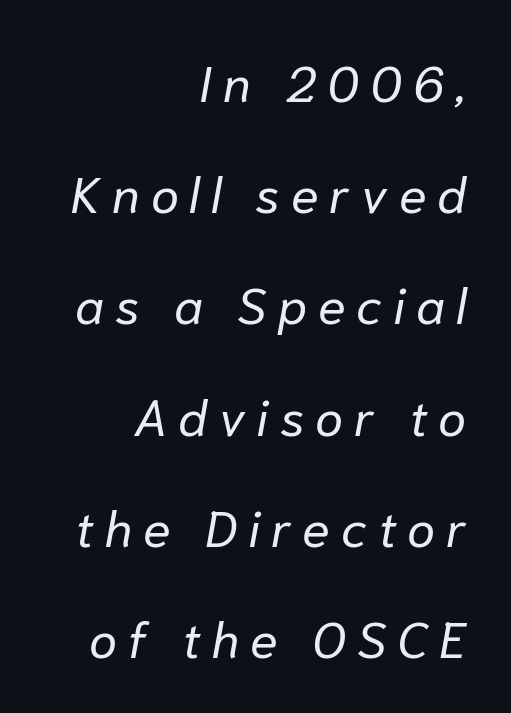
The passage shown leans; its letterforms are oblique. Each row of text sits above clean, open space. Heft: none added — not bold. Does the copy run flush right? Yes — the right margin is perfectly even. The passage shown stacks its lines with a broad gap.
